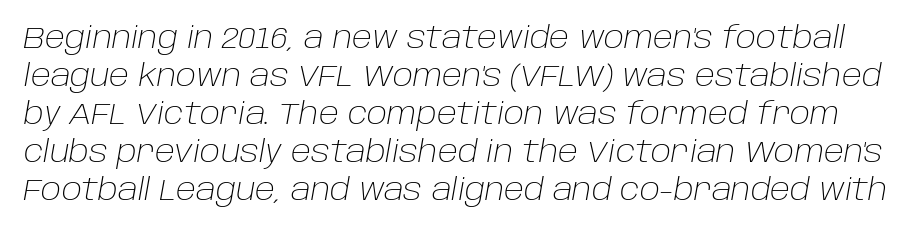
Q: Is the text bold? A: No.
Q: Is the text italic (slanted)? A: Yes, it leans right by about 10 degrees.
Q: Is the text underlined? A: No.
Q: Is the spacing between letters normal or unusually wide? A: Normal.
Q: Is the spacing between lines tight, normal or loose? A: Normal.
Q: Width (condensed, normal, or wide)? A: Normal.
Q: Stroke contrast? A: Low.
Q: x-height? A: Large.
Q: Monospaced? A: No.
